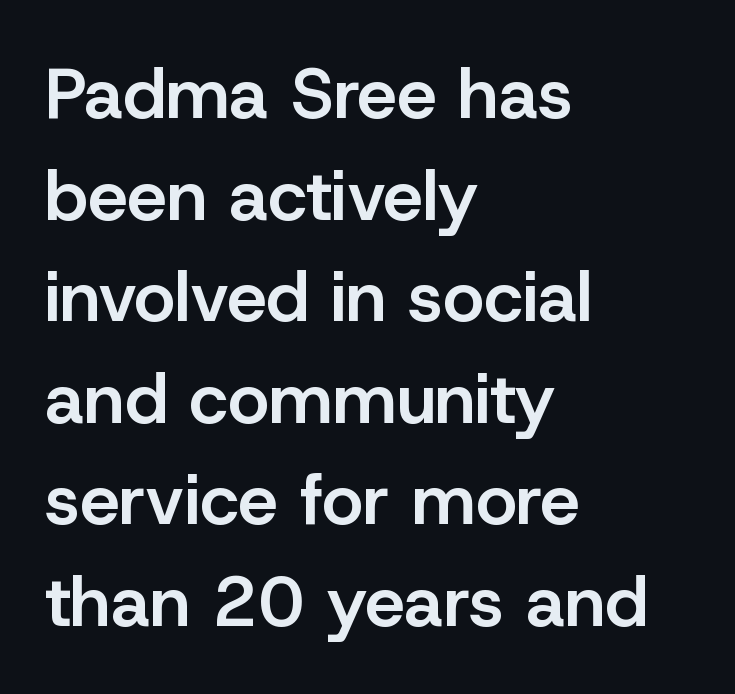
The image shows 71 px semibold sans-serif type, upright; set left-aligned, normal line spacing (1.43x), normal letter spacing, not underlined; low stroke contrast and a medium x-height.
